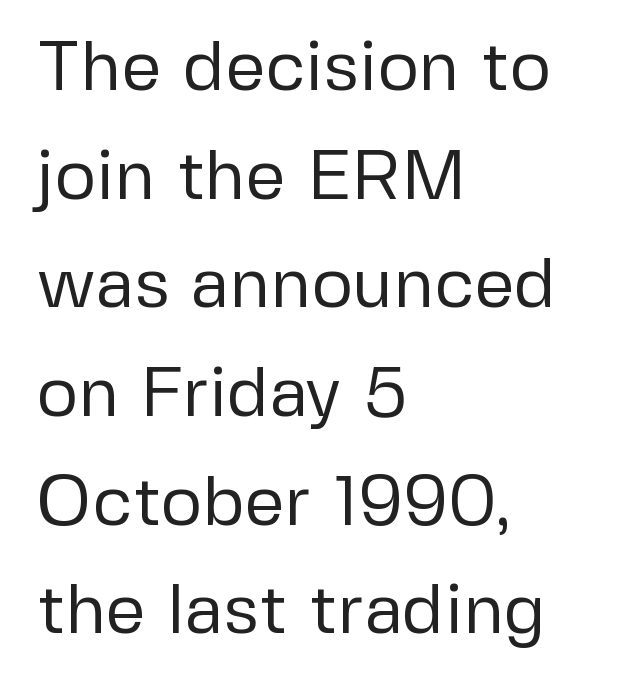
Examine the stroke ends and you'll find no serifs. This sample uses an upright cut, with every glyph sitting square on the baseline. Reading down the block, your eye returns to a fixed left position each line. This sample has the flowing, uneven cadence of proportional lettering.
